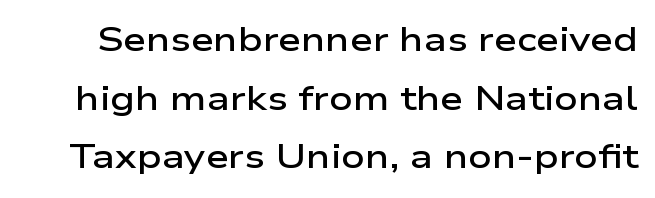
Are there feet on the stems? There aren't — it's a sans. The zone under the glyphs is completely vacant. Look at the stroke-to-counter ratio: somewhat heavy, a semibold. It's the straight-up-and-down kind of type. Observe the ordinary spacing: letters are neighbours, not strangers. This sample has the flowing, uneven cadence of proportional lettering.
